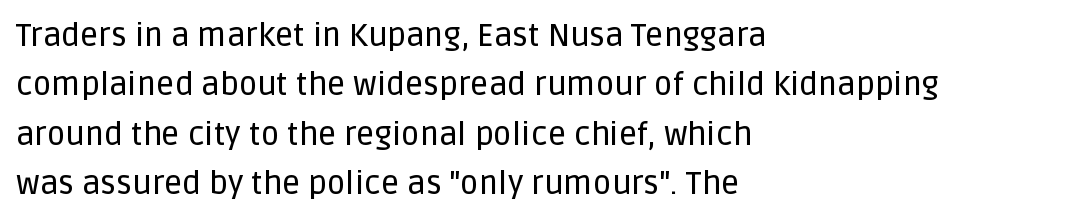
Q: Is the text italic (slanted)? A: No, it is upright.
Q: Is the typeface a serif or a sans-serif typeface? A: Sans-serif.
Q: Is the text underlined? A: No.
Q: How is the paragraph aligned? A: Left-aligned.
Q: Is the spacing between letters normal or unusually wide? A: Normal.
Q: Is the spacing between lines tight, normal or loose? A: Normal.
Q: Width (condensed, normal, or wide)? A: Normal.
Q: Stroke contrast? A: Low.
Q: x-height? A: Large.
Q: Monospaced? A: No.
